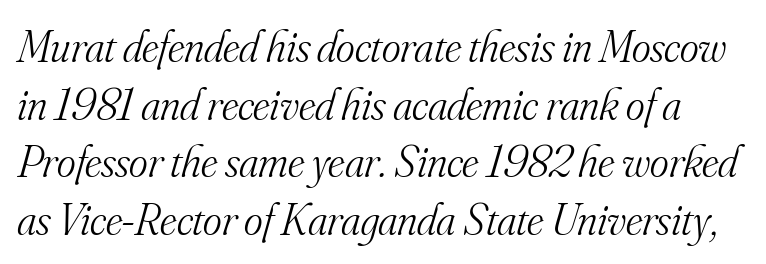
{"serif": "yes", "italic": "yes", "lean": "right", "slant_degrees": 16, "bold": "no", "weight": "light", "width": "normal", "stroke_contrast": "medium", "x_height": "small", "monospaced": "no", "underline": "no", "line_spacing": "normal", "line_spacing_ratio": 1.28, "letter_spacing": "normal", "letter_spacing_em": 0.0, "glyph_px": 45}
